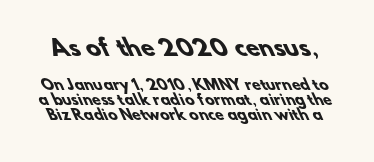
Q: Is the text bold? A: Yes.
Q: Is the text underlined? A: No.
Q: Is the spacing between letters normal or unusually wide? A: Normal.
Q: Is the spacing between lines tight, normal or loose? A: Tight.
Q: Which block of text is set in a larger size, the first (top) or the second (bottom)? A: The first (top) one.
